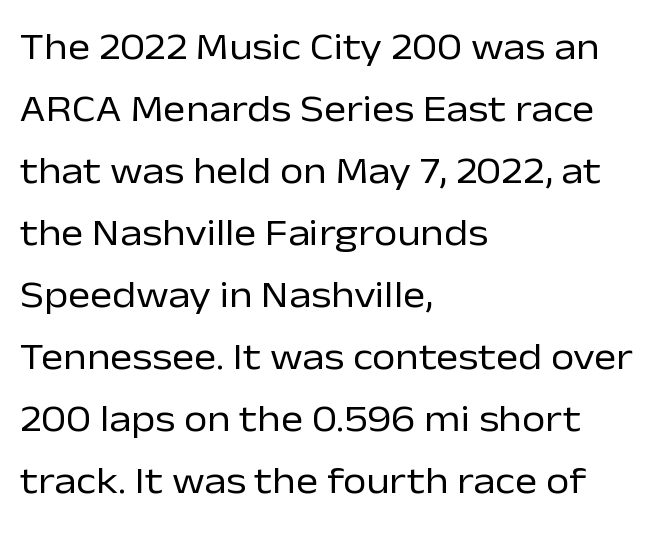
The image shows 38 px regular-weight sans-serif type, upright; set left-aligned, normal line spacing (1.63x), normal letter spacing, not underlined; low stroke contrast and a medium x-height.
